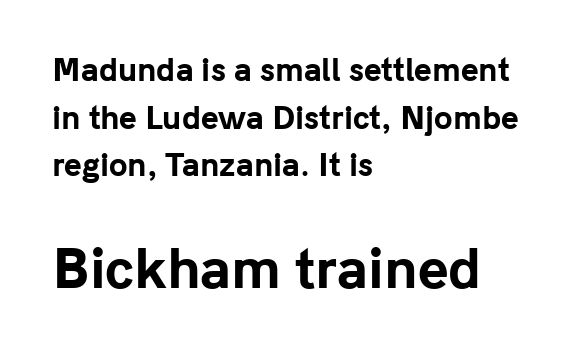
{"serif": "no", "italic": "no", "bold": "yes", "weight": "bold", "width": "normal", "stroke_contrast": "low", "x_height": "medium", "monospaced": "no", "underline": "no", "align": "left", "line_spacing": "normal", "line_spacing_ratio": 1.59, "letter_spacing": "normal", "letter_spacing_em": 0.0, "larger_block": "second", "size_ratio": 1.73, "glyph_px": 52}
